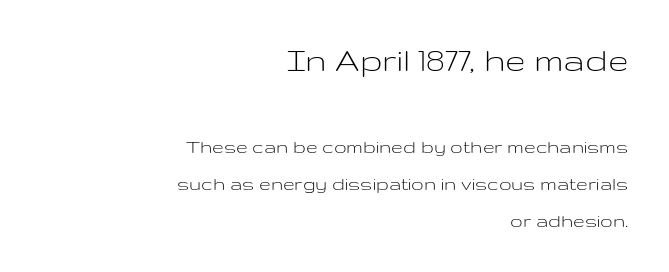
Q: Is the text bold? A: No.
Q: Is the text italic (slanted)? A: No, it is upright.
Q: Is the typeface a serif or a sans-serif typeface? A: Sans-serif.
Q: Is the text underlined? A: No.
Q: How is the paragraph aligned? A: Right-aligned.
Q: Is the spacing between letters normal or unusually wide? A: Normal.
Q: Which block of text is set in a larger size, the first (top) or the second (bottom)? A: The first (top) one.
Q: Width (condensed, normal, or wide)? A: Wide.
Q: Stroke contrast? A: Low.
Q: x-height? A: Medium.
Q: Monospaced? A: No.
